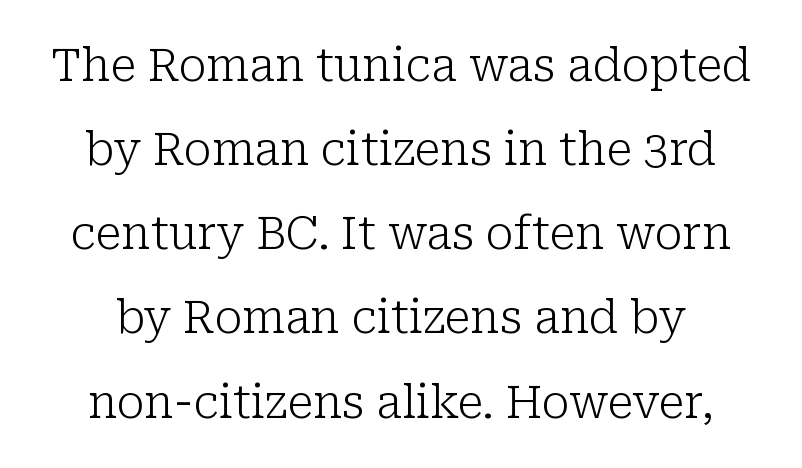
Q: Is the text bold? A: No.
Q: Is the text italic (slanted)? A: No, it is upright.
Q: Is the typeface a serif or a sans-serif typeface? A: Serif.
Q: Is the text underlined? A: No.
Q: Is the spacing between letters normal or unusually wide? A: Normal.
Q: Width (condensed, normal, or wide)? A: Normal.
Q: Stroke contrast? A: Low.
Q: x-height? A: Medium.
Q: Monospaced? A: No.
